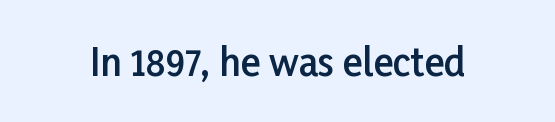
Default kerning and tracking; the words read as compact shapes. Every stem runs plumb, perpendicular to the baseline. Letterform terminals end flat and unadorned throughout the passage. The face used here is proportionally spaced, like ordinary book or web type. The strip under each line holds only bare page. Summary of weight: moderately heavy, a semibold.
